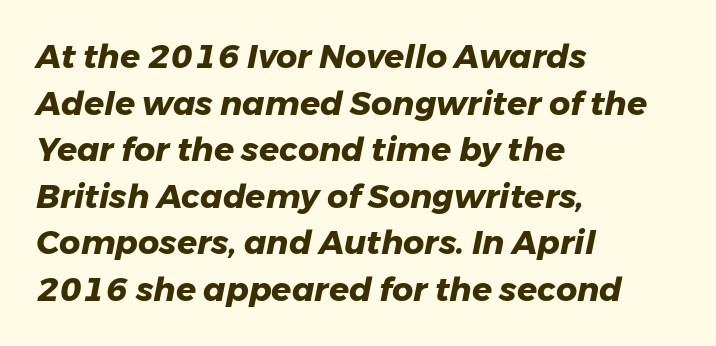
{"italic": "yes", "lean": "right", "slant_degrees": 11, "bold": "yes", "weight": "heavy", "width": "normal", "stroke_contrast": "low", "x_height": "medium", "monospaced": "no", "underline": "no", "align": "left", "line_spacing": "normal", "line_spacing_ratio": 1.41, "letter_spacing": "normal", "letter_spacing_em": 0.0, "glyph_px": 33}
